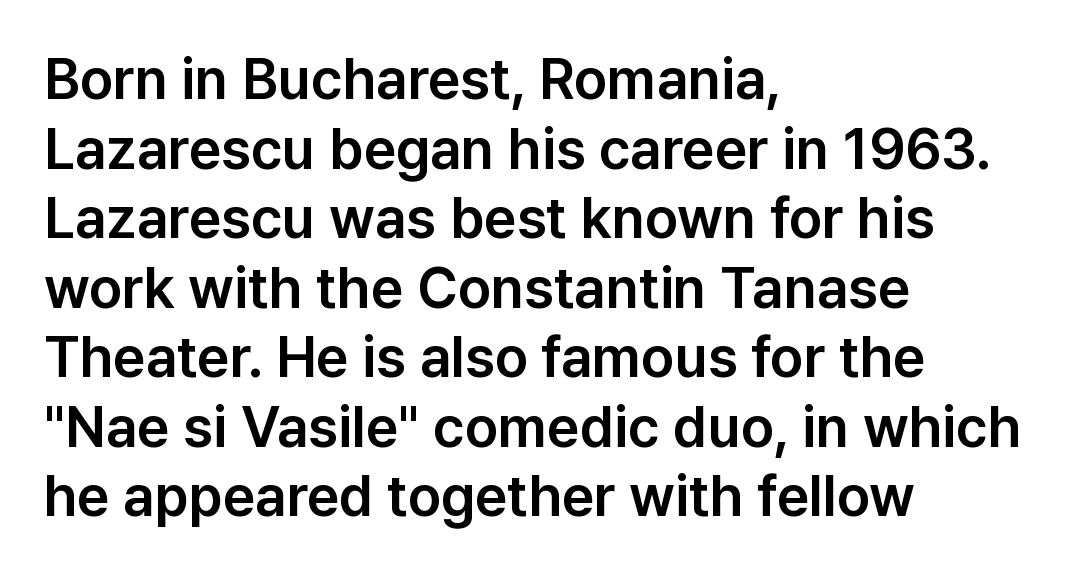
Style check: upright. You could not count columns in this text — the font is proportionally spaced. Casual observation: everything's shoved over to the left. What stands out about the letter spacing? Nothing — it is the standard amount.
